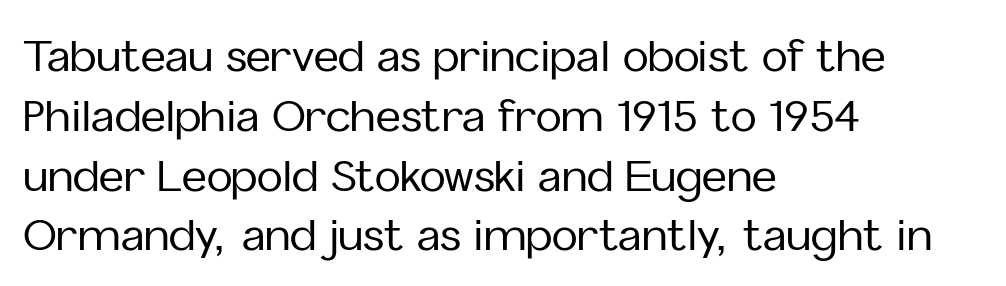
{"serif": "no", "italic": "no", "width": "normal", "stroke_contrast": "low", "x_height": "medium", "monospaced": "no", "underline": "no", "align": "left", "line_spacing": "normal", "line_spacing_ratio": 1.39, "letter_spacing": "normal", "letter_spacing_em": 0.0, "glyph_px": 43}
